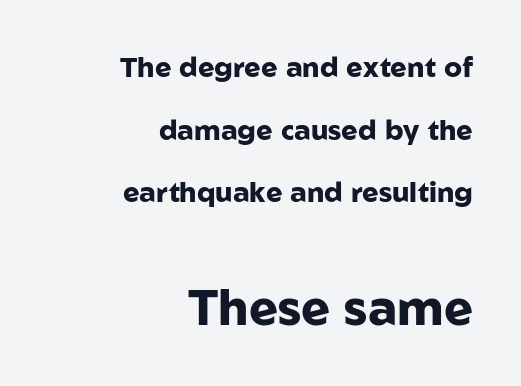
The image shows 49 px heavy sans-serif type, upright; set right-aligned, loose line spacing (2.24x), normal letter spacing, not underlined; the second (bottom) block is 1.75x larger; low stroke contrast and a medium x-height.
